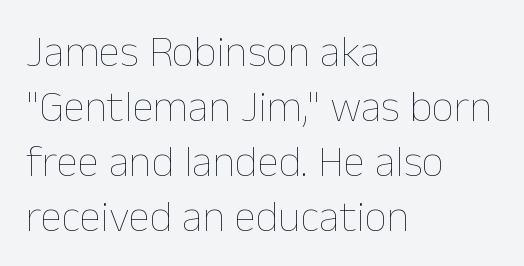
The image shows 44 px thin type, upright; set left-aligned, normal line spacing (1.25x), normal letter spacing, not underlined; low stroke contrast and a medium x-height.
